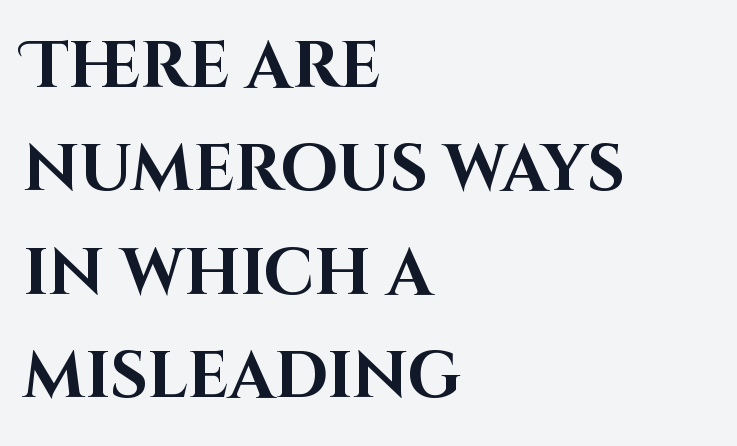
{"serif": "no", "italic": "no", "bold": "yes", "weight": "bold", "width": "normal", "stroke_contrast": "high", "x_height": "large", "monospaced": "no", "underline": "no", "align": "left", "line_spacing": "normal", "line_spacing_ratio": 1.59, "letter_spacing": "normal", "letter_spacing_em": 0.0, "glyph_px": 65}
